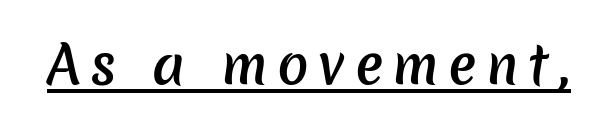
{"serif": "no", "bold": "semi", "weight": "semibold", "width": "normal", "stroke_contrast": "low", "x_height": "medium", "monospaced": "no", "underline": "yes", "glyph_px": 52}
